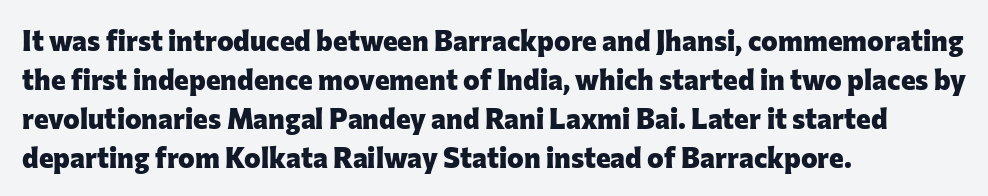
Each row of text sits above clean, open space. Italic: no, the glyphs are upright roman. The face used here is proportionally spaced, like ordinary book or web type. Examine the stroke ends and you'll find no serifs. Compared with a centered layout, this one pins lines to the left instead. Short note: letters normally spaced.
